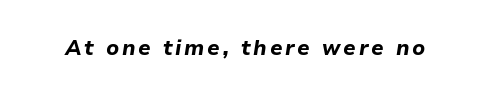
The image shows 21 px bold type, italic (leaning right); set not underlined.
